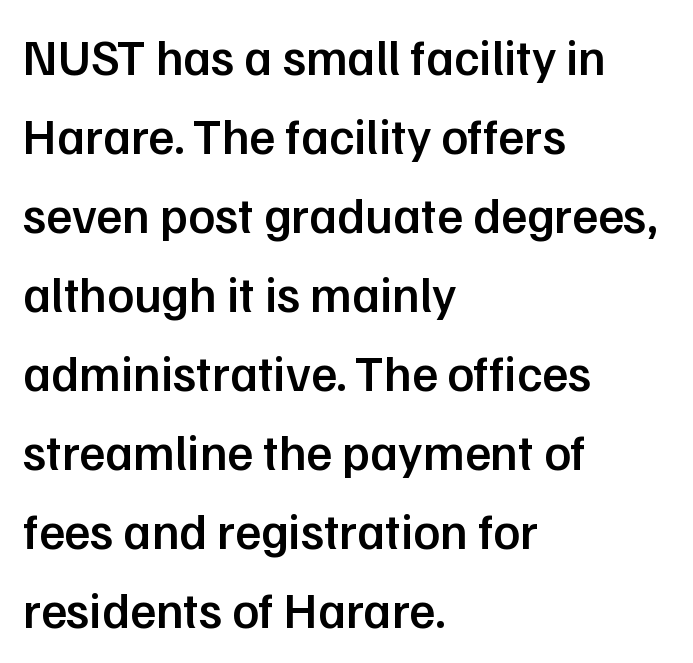
{"serif": "no", "italic": "no", "bold": "semi", "weight": "semibold", "width": "normal", "stroke_contrast": "low", "x_height": "medium", "monospaced": "no", "underline": "no", "align": "left", "line_spacing": "normal", "line_spacing_ratio": 1.58, "letter_spacing": "normal", "letter_spacing_em": 0.0, "glyph_px": 50}
